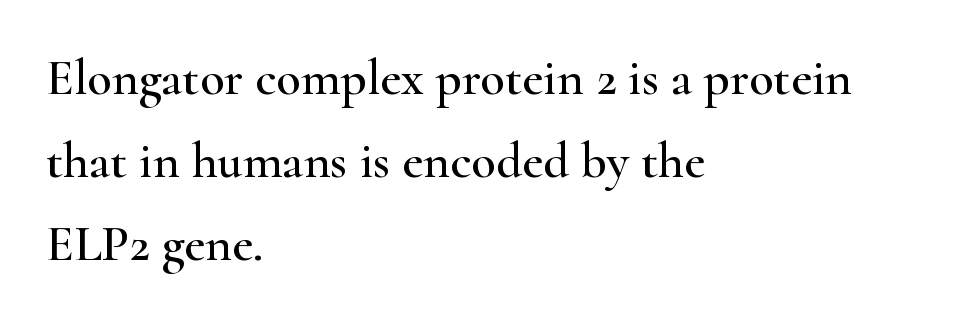
The font's upright variant was chosen for this text. The passage shown stacks its lines at a standard gap. The rendering uses natural spacing where letterforms have individual widths. This sample is left-justified, so line endings fall wherever the words run out. Type without underlining. A serif font was chosen for this passage.
